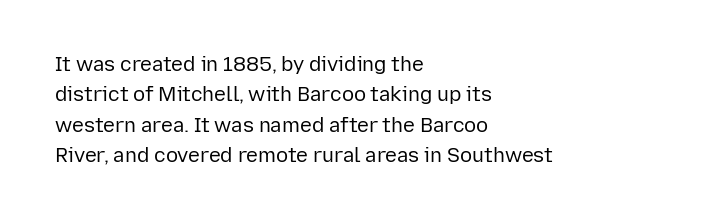
Q: Is the text bold? A: No.
Q: Is the text italic (slanted)? A: No, it is upright.
Q: Is the text underlined? A: No.
Q: How is the paragraph aligned? A: Left-aligned.
Q: Is the spacing between letters normal or unusually wide? A: Normal.
Q: Is the spacing between lines tight, normal or loose? A: Normal.
